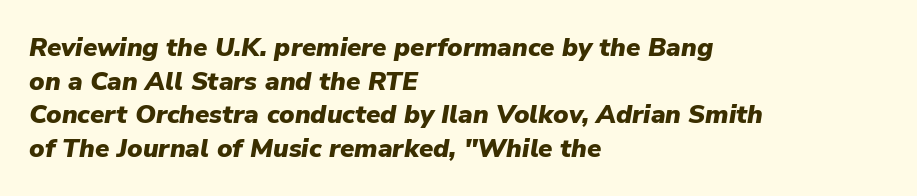
{"italic": "yes", "lean": "right", "slant_degrees": 9, "bold": "yes", "underline": "no", "align": "left", "line_spacing": "normal", "line_spacing_ratio": 1.29, "letter_spacing": "normal", "letter_spacing_em": 0.0, "glyph_px": 26}
